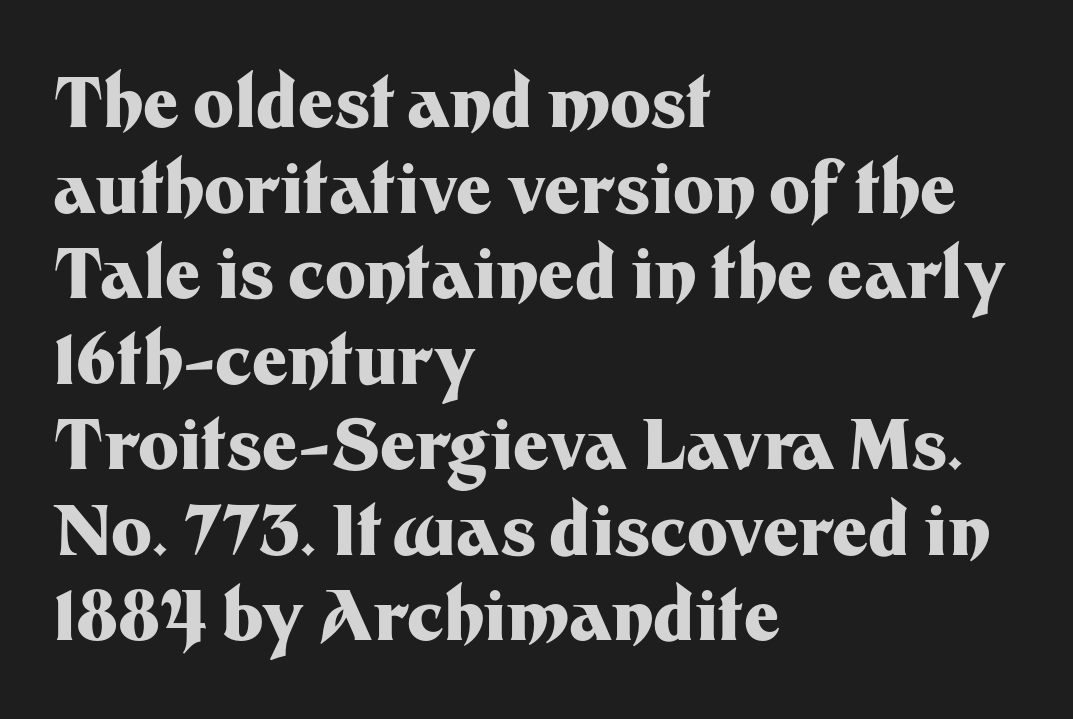
The image shows 69 px heavy sans-serif type, upright; set left-aligned, line spacing 1.24x, normal letter spacing, not underlined; medium stroke contrast and a medium x-height.
